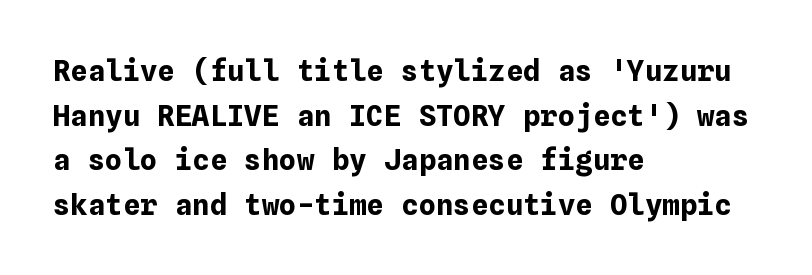
In terms of leading, this rendering sits right in the middle. The tracking reads as untouched default to a designer's eye. A full-strength bold gives these letters their thick strokes. Check under the words: just untouched page.
